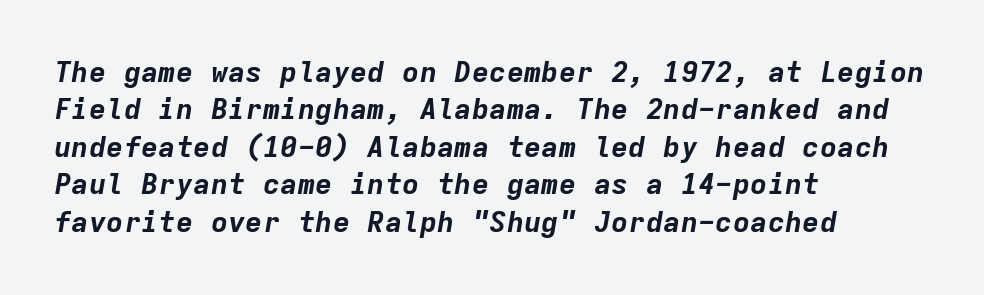
Q: Is the text bold? A: Yes.
Q: Is the text italic (slanted)? A: Yes, it leans right by about 9 degrees.
Q: Is the text underlined? A: No.
Q: How is the paragraph aligned? A: Left-aligned.
Q: Is the spacing between letters normal or unusually wide? A: Normal.
Q: Is the spacing between lines tight, normal or loose? A: Normal.
Q: Width (condensed, normal, or wide)? A: Normal.
Q: Stroke contrast? A: Low.
Q: x-height? A: Medium.
Q: Monospaced? A: Yes.
